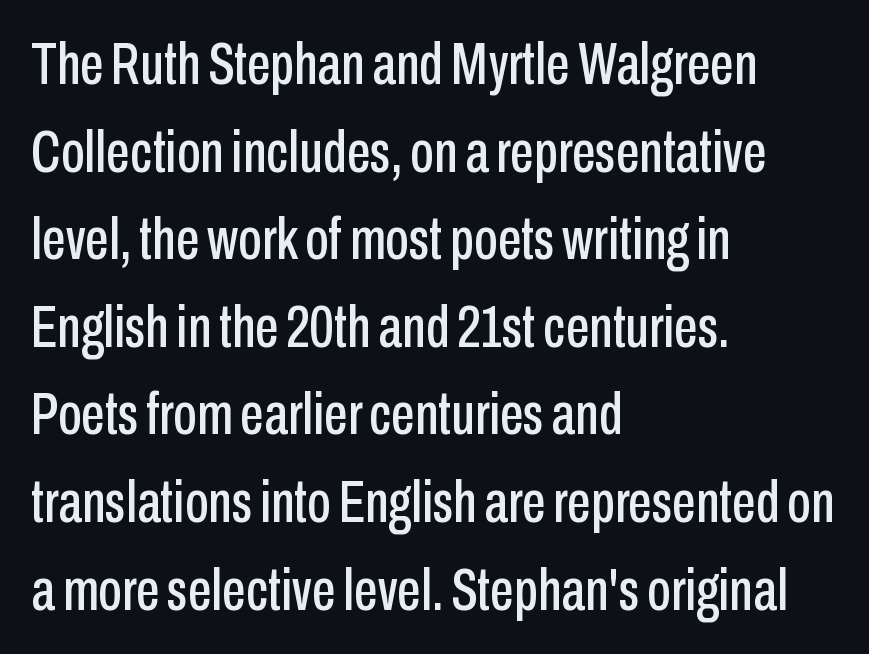
Q: Is the text italic (slanted)? A: No, it is upright.
Q: Is the typeface a serif or a sans-serif typeface? A: Sans-serif.
Q: Is the text underlined? A: No.
Q: How is the paragraph aligned? A: Left-aligned.
Q: Is the spacing between letters normal or unusually wide? A: Normal.
Q: Is the spacing between lines tight, normal or loose? A: Normal.
Q: Width (condensed, normal, or wide)? A: Condensed.
Q: Stroke contrast? A: Low.
Q: x-height? A: Medium.
Q: Monospaced? A: No.
